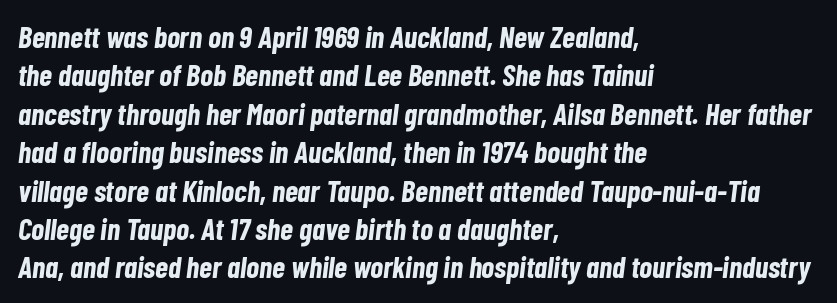
Q: Is the text bold? A: Yes.
Q: Is the text italic (slanted)? A: Yes, it leans right by about 7 degrees.
Q: Is the text underlined? A: No.
Q: How is the paragraph aligned? A: Left-aligned.
Q: Is the spacing between letters normal or unusually wide? A: Normal.
Q: Is the spacing between lines tight, normal or loose? A: Normal.
Q: Width (condensed, normal, or wide)? A: Condensed.
Q: Stroke contrast? A: Low.
Q: x-height? A: Medium.
Q: Monospaced? A: No.
